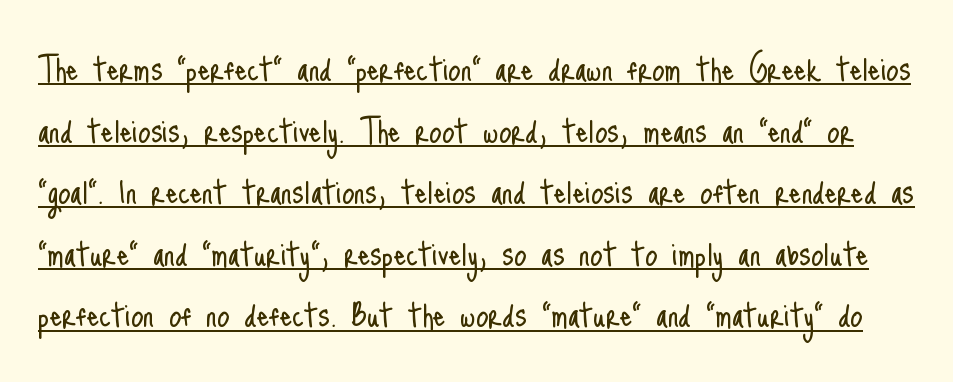
Q: Is the text bold? A: No.
Q: Is the text italic (slanted)? A: No, it is upright.
Q: Is the typeface a serif or a sans-serif typeface? A: Sans-serif.
Q: Is the text underlined? A: Yes.
Q: Is the spacing between letters normal or unusually wide? A: Normal.
Q: Is the spacing between lines tight, normal or loose? A: Normal.
Q: Width (condensed, normal, or wide)? A: Condensed.
Q: Stroke contrast? A: Low.
Q: x-height? A: Small.
Q: Monospaced? A: No.
